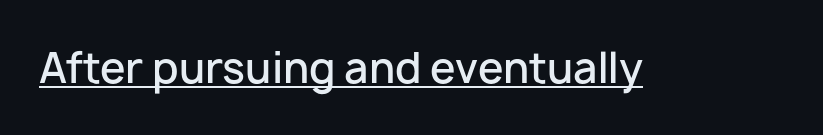
Italic? Not at all — the glyphs are vertical. Between one letter and the next there's only the usual sliver of space. The rendering uses natural spacing where letterforms have individual widths. Looks like someone drew a line under every word here. The typesetting leans somewhat heavy: a semibold.
